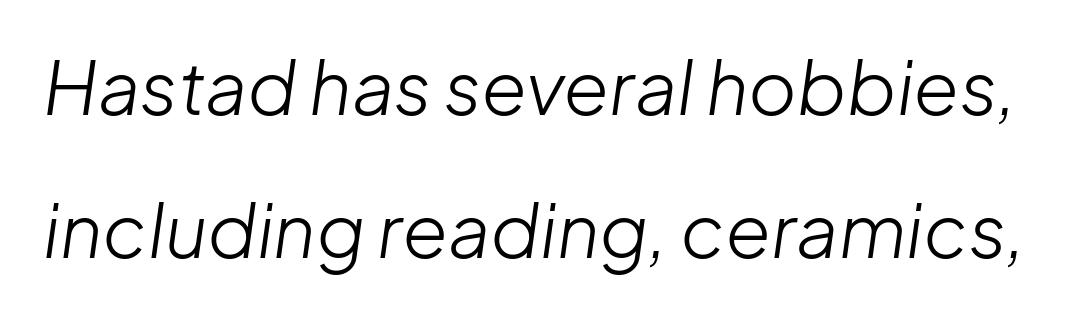
The image shows 74 px light type, italic (leaning right); set loose line spacing (1.93x), normal letter spacing, not underlined; low stroke contrast and a medium x-height.
